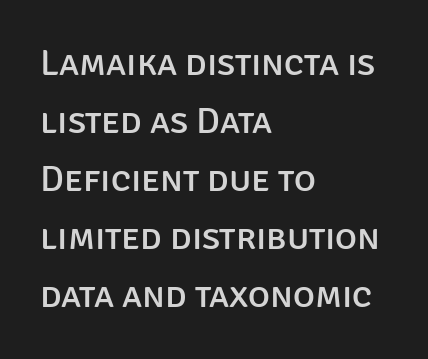
The image shows 37 px sans-serif type, upright; set left-aligned, normal line spacing (1.57x), normal letter spacing, not underlined; low stroke contrast and a large x-height.
